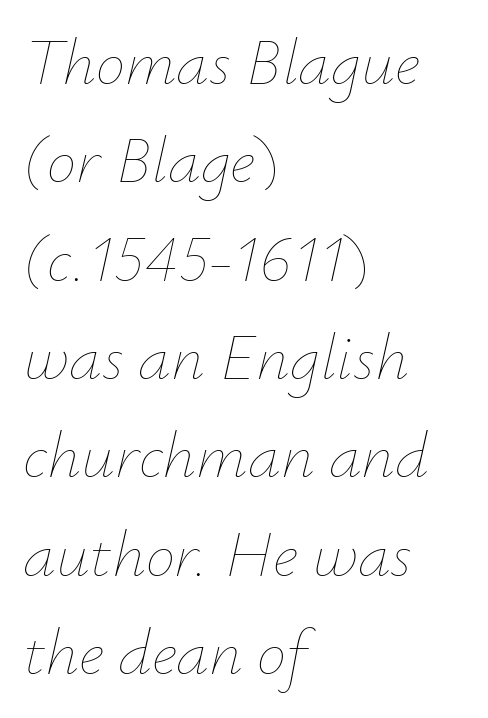
The image shows 66 px thin type, italic (leaning right); set left-aligned, normal line spacing (1.49x), normal letter spacing, not underlined; low stroke contrast and a small x-height.
